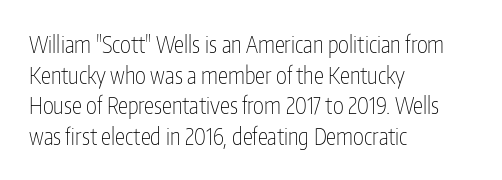
Q: Is the text bold? A: No.
Q: Is the text italic (slanted)? A: No, it is upright.
Q: Is the text underlined? A: No.
Q: How is the paragraph aligned? A: Left-aligned.
Q: Is the spacing between letters normal or unusually wide? A: Normal.
Q: Is the spacing between lines tight, normal or loose? A: Normal.
